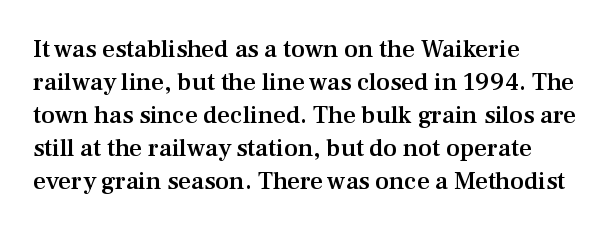
{"italic": "no", "bold": "semi", "underline": "no", "align": "left", "line_spacing": "normal", "line_spacing_ratio": 1.32, "letter_spacing": "normal", "letter_spacing_em": 0.0, "glyph_px": 25}
